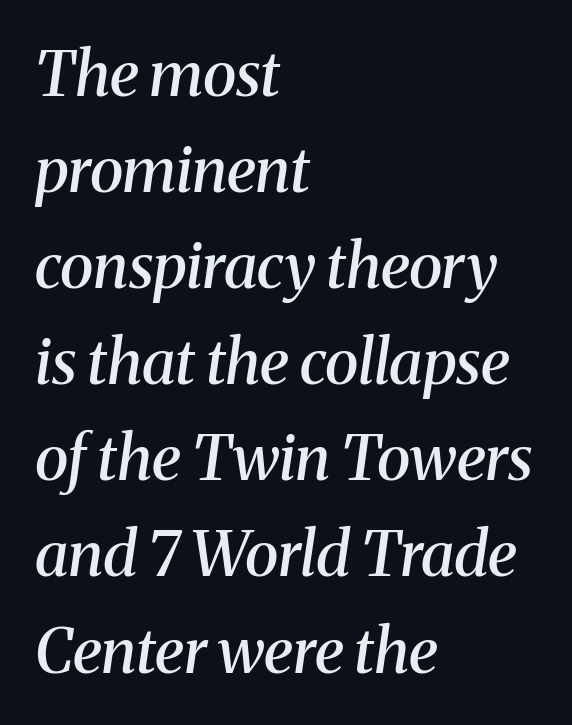
{"serif": "yes", "italic": "yes", "lean": "right", "slant_degrees": 8, "bold": "semi", "weight": "semibold", "width": "normal", "stroke_contrast": "medium", "x_height": "medium", "monospaced": "no", "underline": "no", "align": "left", "line_spacing": "normal", "line_spacing_ratio": 1.55, "letter_spacing": "normal", "letter_spacing_em": 0.0, "glyph_px": 62}
